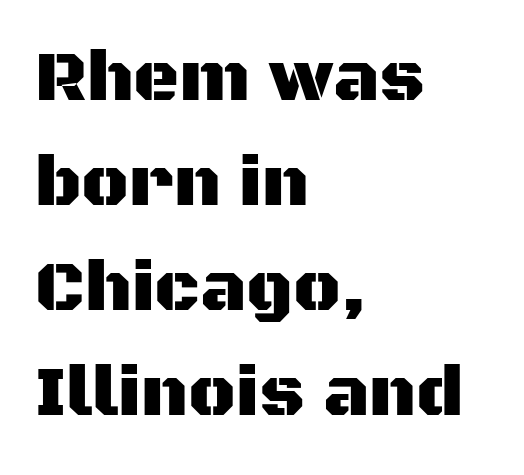
{"serif": "no", "italic": "no", "width": "normal", "stroke_contrast": "medium", "x_height": "large", "monospaced": "no", "underline": "no", "align": "left", "line_spacing": "normal", "line_spacing_ratio": 1.48, "letter_spacing": "normal", "letter_spacing_em": 0.0, "glyph_px": 71}
